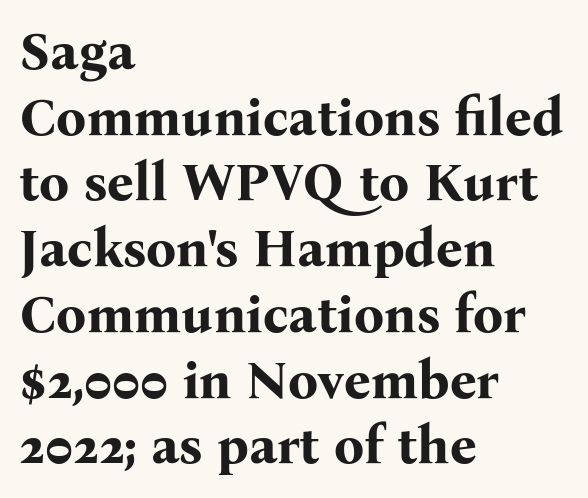
{"serif": "yes", "italic": "no", "bold": "yes", "weight": "bold", "width": "normal", "stroke_contrast": "medium", "x_height": "medium", "monospaced": "no", "underline": "no", "align": "left", "line_spacing_ratio": 1.24, "letter_spacing": "normal", "letter_spacing_em": 0.0, "glyph_px": 53}
